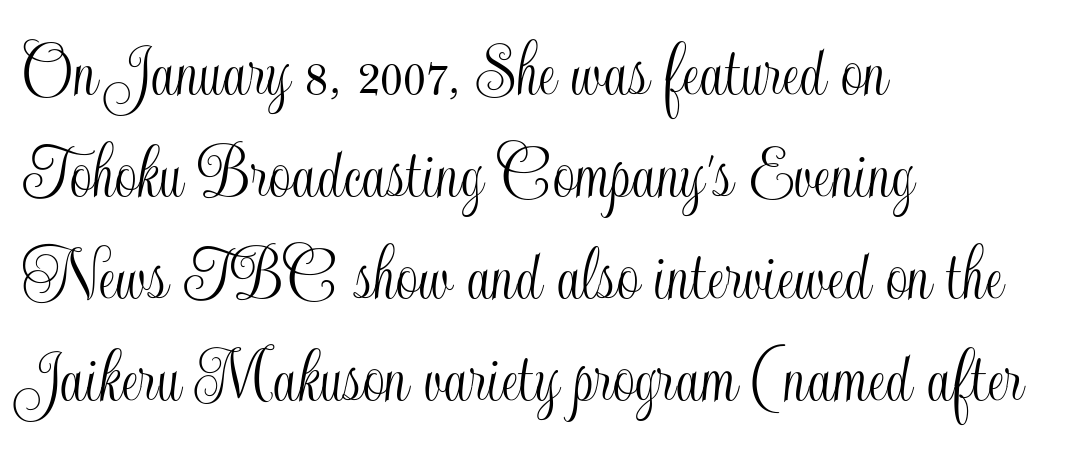
Q: Is the text italic (slanted)? A: Yes.
Q: Is the text underlined? A: No.
Q: How is the paragraph aligned? A: Left-aligned.
Q: Is the spacing between letters normal or unusually wide? A: Normal.
Q: Is the spacing between lines tight, normal or loose? A: Normal.
Q: Width (condensed, normal, or wide)? A: Condensed.
Q: x-height? A: Small.
Q: Monospaced? A: No.
